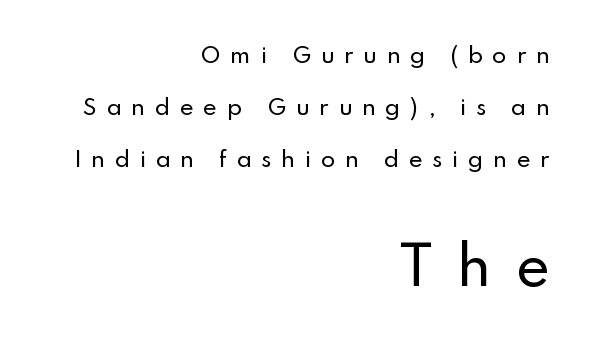
Q: Is the text italic (slanted)? A: No, it is upright.
Q: Is the typeface a serif or a sans-serif typeface? A: Sans-serif.
Q: Is the text underlined? A: No.
Q: How is the paragraph aligned? A: Right-aligned.
Q: Is the spacing between letters normal or unusually wide? A: Unusually wide.
Q: Is the spacing between lines tight, normal or loose? A: Loose.
Q: Which block of text is set in a larger size, the first (top) or the second (bottom)? A: The second (bottom) one.
Q: Width (condensed, normal, or wide)? A: Normal.
Q: Stroke contrast? A: Low.
Q: x-height? A: Small.
Q: Monospaced? A: No.
